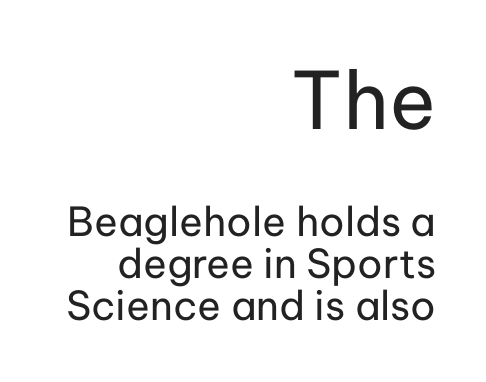
The zone under the glyphs is completely vacant. Note the varied advance widths — an 'i' is clearly narrower than an 'm'. The font sits on the lighter half of the weight spectrum, regular included. Designer's note — italics off, roman on. Spacing between characters is what you'd get straight out of the box. One glance says dense: line gaps are narrower than usual.
